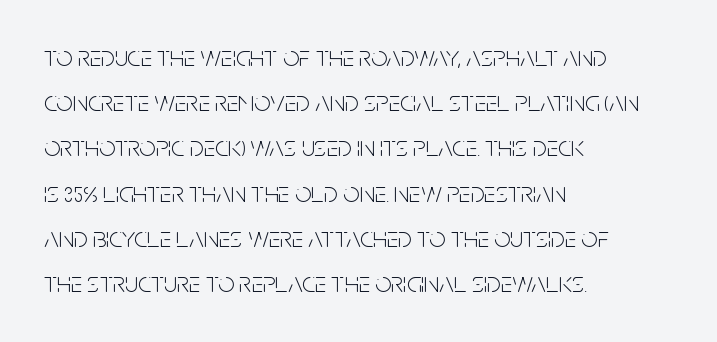
Q: Is the text bold? A: No.
Q: Is the text italic (slanted)? A: No, it is upright.
Q: Is the typeface a serif or a sans-serif typeface? A: Sans-serif.
Q: Is the text underlined? A: No.
Q: How is the paragraph aligned? A: Left-aligned.
Q: Is the spacing between letters normal or unusually wide? A: Normal.
Q: Is the spacing between lines tight, normal or loose? A: Normal.
Q: Width (condensed, normal, or wide)? A: Condensed.
Q: Stroke contrast? A: Low.
Q: x-height? A: Large.
Q: Monospaced? A: No.
